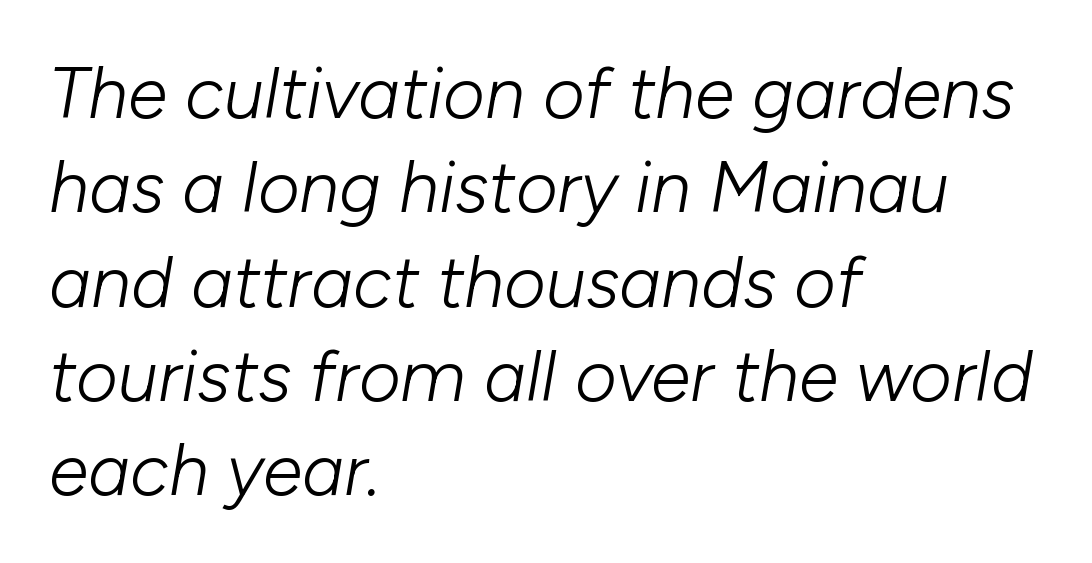
{"italic": "yes", "lean": "right", "slant_degrees": 10, "bold": "no", "weight": "light", "width": "normal", "stroke_contrast": "low", "x_height": "medium", "monospaced": "no", "underline": "no", "align": "left", "line_spacing": "normal", "line_spacing_ratio": 1.31, "letter_spacing": "normal", "letter_spacing_em": 0.0, "glyph_px": 72}
